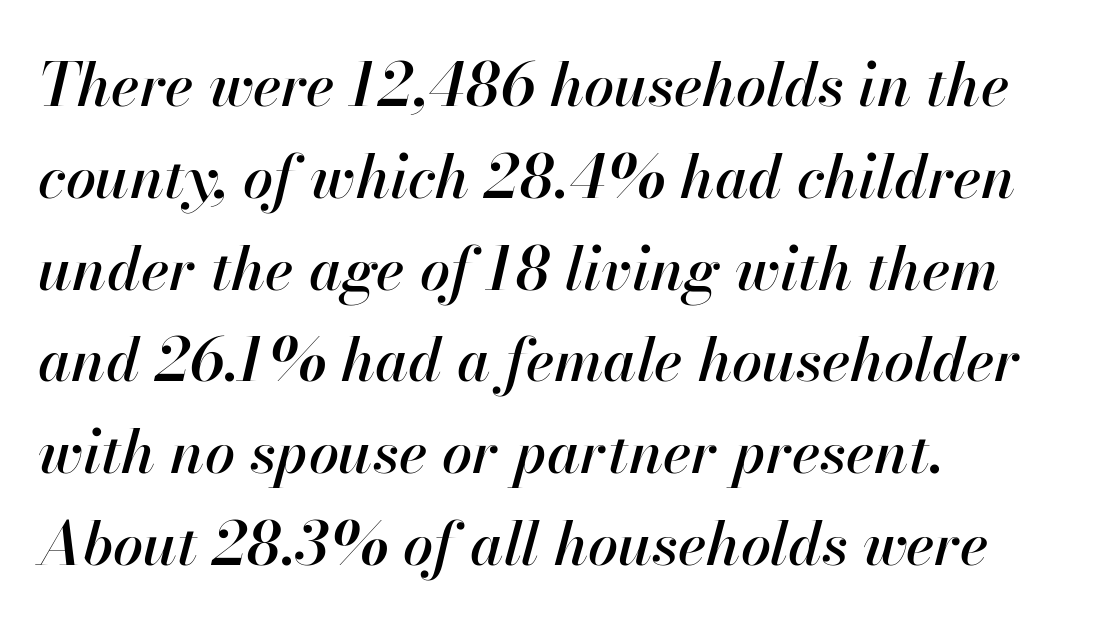
Line spacing here is normal. Every character sits at an angle, as italics do. Character widths vary here, with narrow letters taking less room than wide ones. The gaps between neighbouring characters are ordinary and unremarkable.
